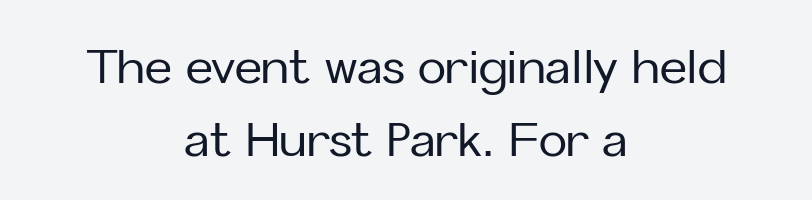
Line spacing here is normal. The zone under the glyphs is completely vacant. Notice how the passage keeps no hard edge, just a central spine. Varying glyph widths throughout — classic text-font behaviour.
